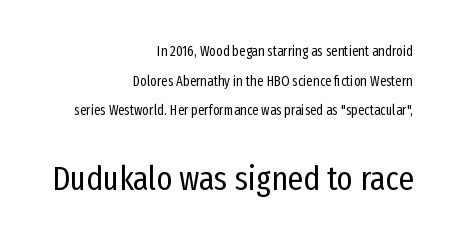
Do the characters align in a grid? No, the font is proportional. Quick note: interline space is abundant. Is this a sans? Yes — the strokes have no serifs. Is the letter spacing exaggerated? No — it looks like the ordinary default. The strip under each line holds only bare page.
